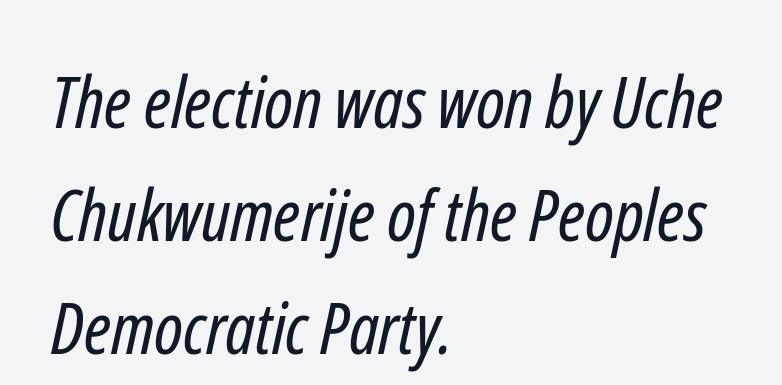
{"serif": "no", "bold": "no", "weight": "regular", "width": "condensed", "stroke_contrast": "low", "x_height": "medium", "monospaced": "no", "underline": "no", "align": "left", "line_spacing": "normal", "line_spacing_ratio": 1.57, "letter_spacing": "normal", "letter_spacing_em": 0.0, "glyph_px": 72}
